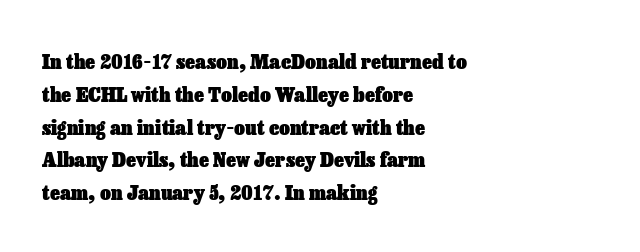
Weight check: bold — yes, fully. This rendering features lettering with no underline. This is the regular roman posture of the typeface. Is there much room between lines? A standard amount, neither cramped nor airy. No extra tracking has been applied to these lines. The rag falls on the right side of this text block.
